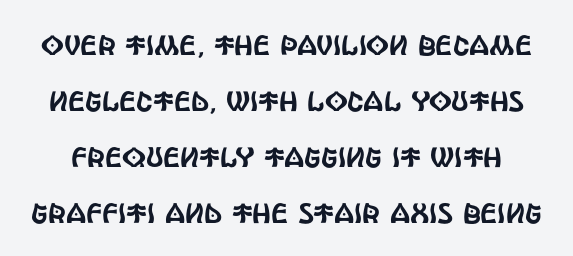
Serifs: no, the terminals of the letterforms are clean. Spacing between characters is what you'd get straight out of the box. Any mark beneath the type? The region is blank. It's the straight-up-and-down kind of type. Whoever set this chose breathing room over compactness in the vertical rhythm. Varying glyph widths throughout — classic text-font behaviour.
